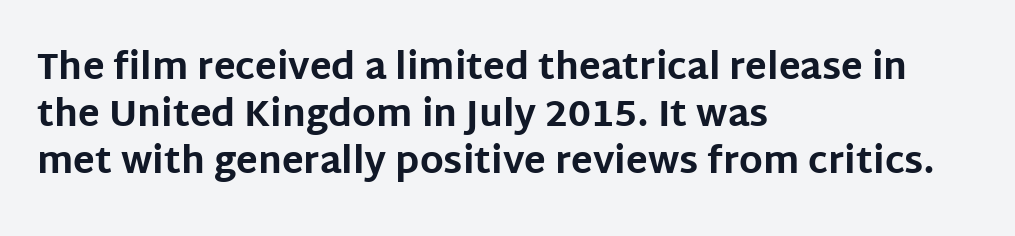
{"serif": "no", "italic": "no", "bold": "yes", "weight": "bold", "width": "normal", "stroke_contrast": "low", "x_height": "large", "monospaced": "no", "underline": "no", "align": "left", "line_spacing": "normal", "line_spacing_ratio": 1.31, "letter_spacing": "normal", "letter_spacing_em": 0.0, "glyph_px": 36}
